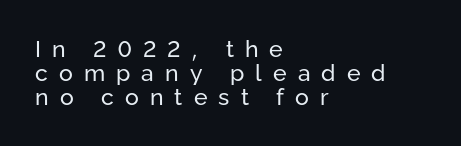
Q: Is the text bold? A: No.
Q: Is the text italic (slanted)? A: No, it is upright.
Q: Is the text underlined? A: No.
Q: How is the paragraph aligned? A: Left-aligned.
Q: Is the spacing between letters normal or unusually wide? A: Unusually wide.
Q: Is the spacing between lines tight, normal or loose? A: Tight.
